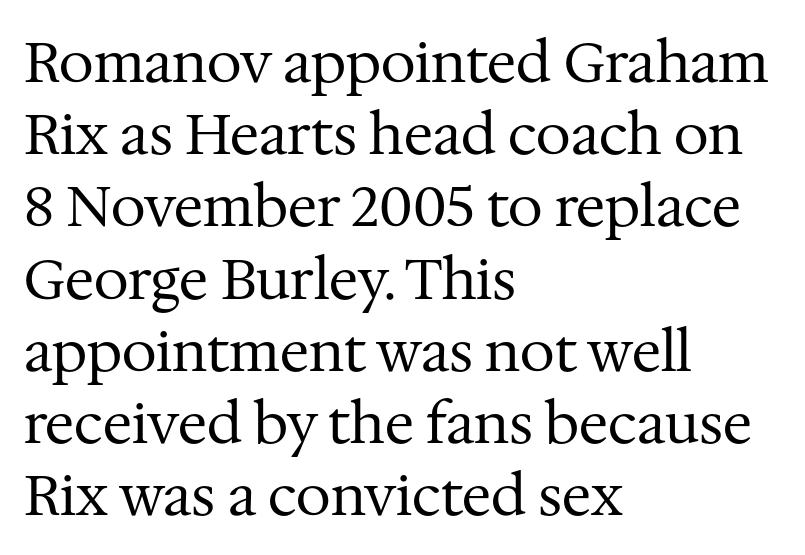
{"serif": "yes", "italic": "no", "bold": "no", "weight": "regular", "width": "normal", "stroke_contrast": "medium", "x_height": "medium", "monospaced": "no", "underline": "no", "align": "left", "line_spacing": "normal", "line_spacing_ratio": 1.29, "letter_spacing": "normal", "letter_spacing_em": 0.0, "glyph_px": 56}
